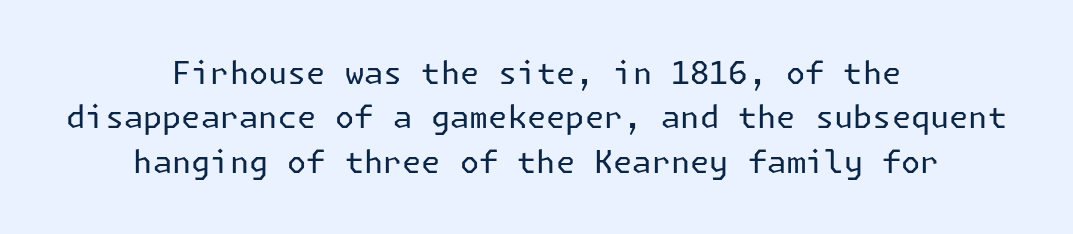
Q: Is the text bold? A: No.
Q: Is the text italic (slanted)? A: No, it is upright.
Q: Is the typeface a serif or a sans-serif typeface? A: Sans-serif.
Q: Is the text underlined? A: No.
Q: How is the paragraph aligned? A: Centered.
Q: Is the spacing between letters normal or unusually wide? A: Normal.
Q: Is the spacing between lines tight, normal or loose? A: Normal.
Q: Width (condensed, normal, or wide)? A: Normal.
Q: Stroke contrast? A: Low.
Q: x-height? A: Medium.
